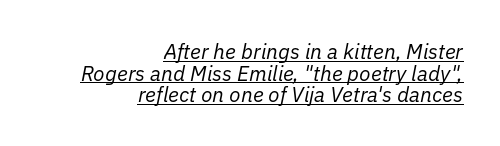
The image shows 21 px text type, italic (leaning right); set right-aligned, tight line spacing (1.03x), normal letter spacing, underlined.
